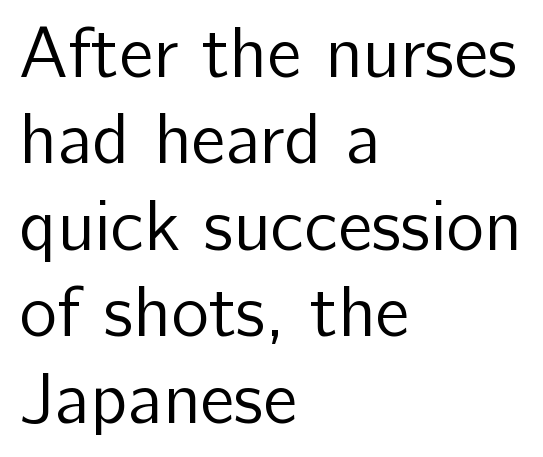
The designer went with a sans here, leaving each stem footless. Every character sits straight up, as roman type does. Lines of text with bare space underneath. Notice how the passage keeps a crisp vertical edge on the left only. The passage shown has conventional tracking throughout.
